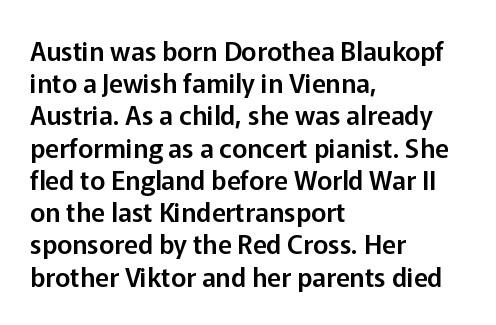
The image shows 26 px text type, upright; set left-aligned, line spacing 1.24x, normal letter spacing, not underlined.
